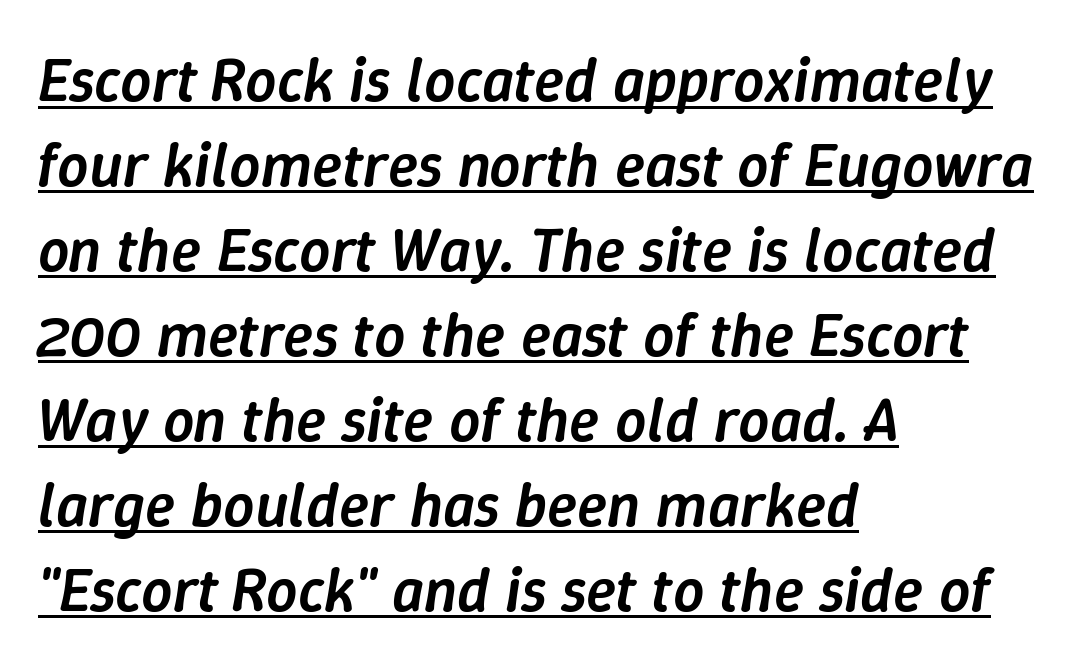
{"italic": "yes", "lean": "right", "slant_degrees": 9, "bold": "semi", "weight": "semibold", "width": "normal", "stroke_contrast": "low", "x_height": "medium", "monospaced": "no", "underline": "yes", "align": "left", "line_spacing": "normal", "line_spacing_ratio": 1.37, "letter_spacing": "normal", "letter_spacing_em": 0.0, "glyph_px": 62}
